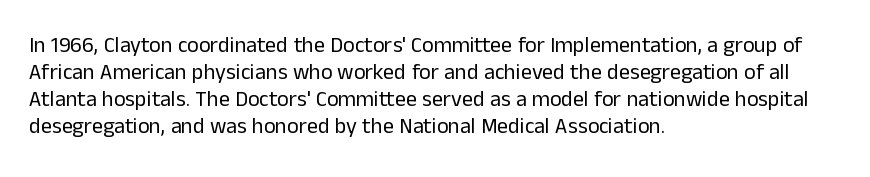
{"italic": "no", "bold": "no", "underline": "no", "align": "left", "line_spacing_ratio": 1.22, "letter_spacing": "normal", "letter_spacing_em": 0.0, "glyph_px": 22}
